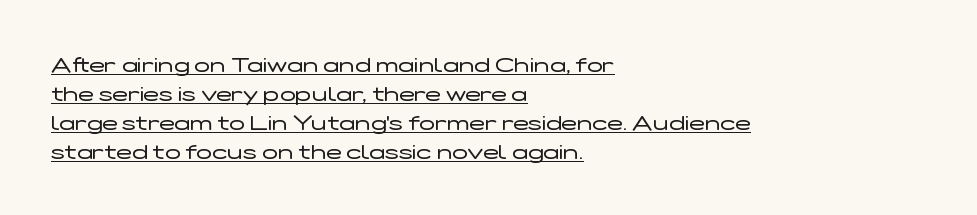
The image shows 21 px text type, upright; set left-aligned, normal line spacing (1.38x), normal letter spacing, underlined.
